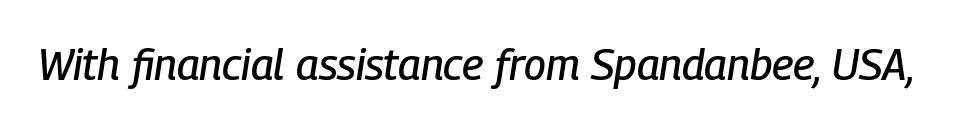
{"italic": "yes", "lean": "right", "slant_degrees": 9, "width": "condensed", "stroke_contrast": "low", "x_height": "medium", "monospaced": "no", "underline": "no", "letter_spacing": "normal", "letter_spacing_em": 0.0, "glyph_px": 43}
